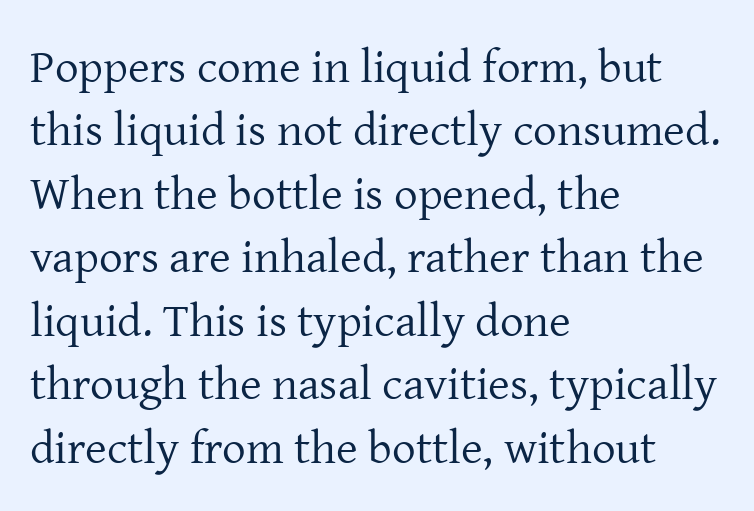
{"serif": "yes", "italic": "no", "bold": "no", "weight": "regular", "width": "normal", "stroke_contrast": "low", "x_height": "medium", "monospaced": "no", "underline": "no", "align": "left", "line_spacing": "normal", "line_spacing_ratio": 1.35, "letter_spacing": "normal", "letter_spacing_em": 0.0, "glyph_px": 47}
